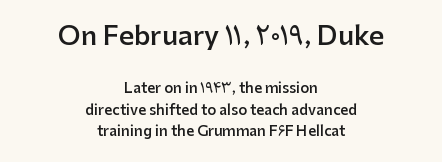
Q: Is the text bold? A: Semi-bold.
Q: Is the text italic (slanted)? A: No, it is upright.
Q: Is the text underlined? A: No.
Q: How is the paragraph aligned? A: Centered.
Q: Is the spacing between letters normal or unusually wide? A: Normal.
Q: Is the spacing between lines tight, normal or loose? A: Normal.
Q: Which block of text is set in a larger size, the first (top) or the second (bottom)? A: The first (top) one.
